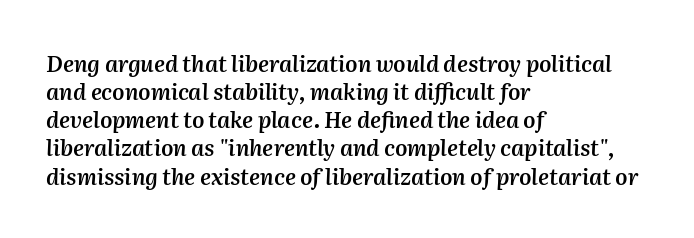
The strip under each line holds only bare page. Typeset ragged right — the left edge is the straight one. If you drew a line through each stem, it would be angled. The rendering keeps characters at their native spacing. Weight check: semibold — heavier than regular, not quite bold. Regarding leading, the lines here are spaced in the standard way.
